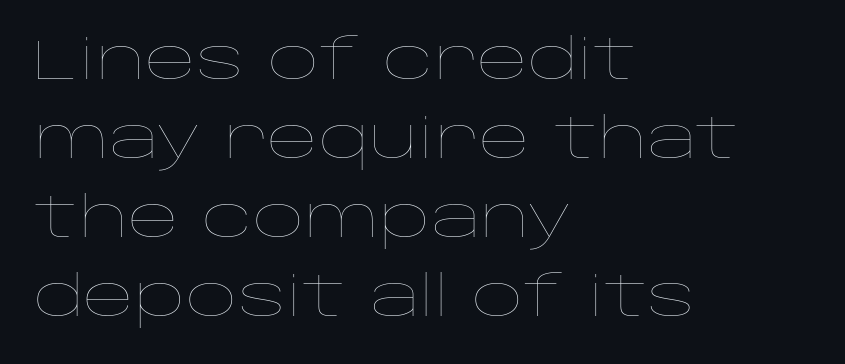
Each stroke keeps to a modest, everyday thickness or less. It's the straight-up-and-down kind of type. Visually the block forms a straight wall on the left and a jagged coastline on the right. Underlining? Definitely not there.
